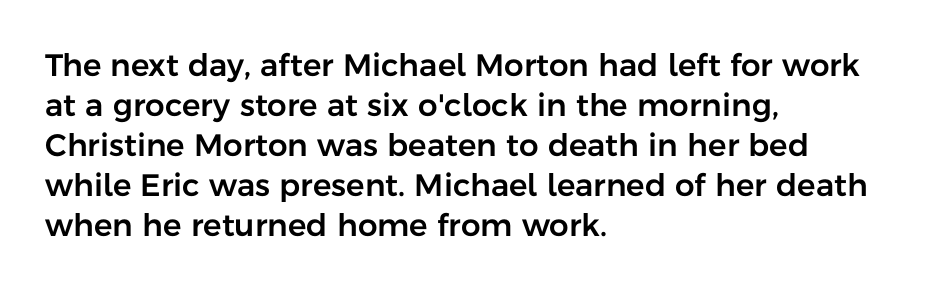
Q: Is the text italic (slanted)? A: No, it is upright.
Q: Is the typeface a serif or a sans-serif typeface? A: Sans-serif.
Q: Is the text underlined? A: No.
Q: How is the paragraph aligned? A: Left-aligned.
Q: Is the spacing between letters normal or unusually wide? A: Normal.
Q: Is the spacing between lines tight, normal or loose? A: Normal.
Q: Width (condensed, normal, or wide)? A: Normal.
Q: Stroke contrast? A: Low.
Q: x-height? A: Medium.
Q: Monospaced? A: No.
